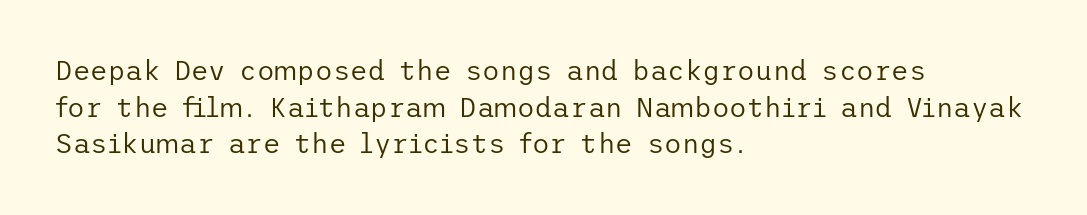
Reading down the block, your eye returns to a fixed left position each line. Do the letters lean? They stand straight. The strip under each line holds only bare page. Bold? No — there's no thickening of the strokes. Line spacing here is normal. Glyph-to-glyph distance matches everyday printed text.
